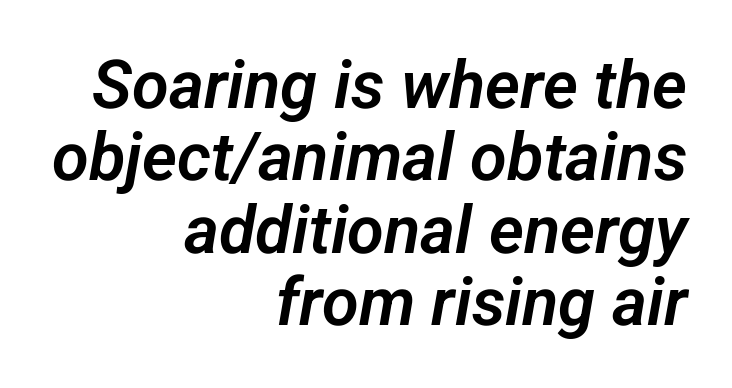
Unlike a traditional serif, this face leaves its strokes unadorned. Does extra space separate the letters? No, they use regular spacing. A typesetter would call this proportional, since set widths differ per character. The gap between lines stays unmarked. Very little white space separates one row of letters from the next.
